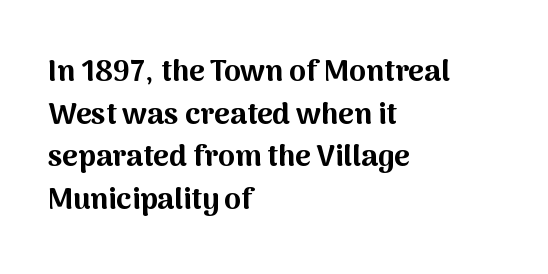
{"serif": "no", "italic": "no", "bold": "yes", "weight": "bold", "width": "normal", "stroke_contrast": "medium", "x_height": "medium", "monospaced": "no", "underline": "no", "align": "left", "line_spacing": "normal", "line_spacing_ratio": 1.42, "letter_spacing": "normal", "letter_spacing_em": 0.0, "glyph_px": 30}
